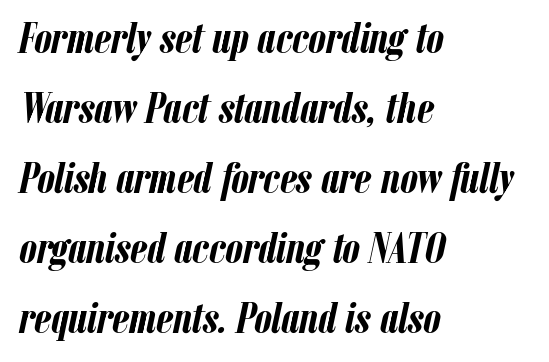
{"italic": "yes", "lean": "right", "slant_degrees": 12, "bold": "yes", "weight": "semibold", "width": "condensed", "stroke_contrast": "low", "x_height": "medium", "monospaced": "no", "underline": "no", "align": "left", "line_spacing": "normal", "line_spacing_ratio": 1.59, "letter_spacing": "normal", "letter_spacing_em": 0.0, "glyph_px": 44}
